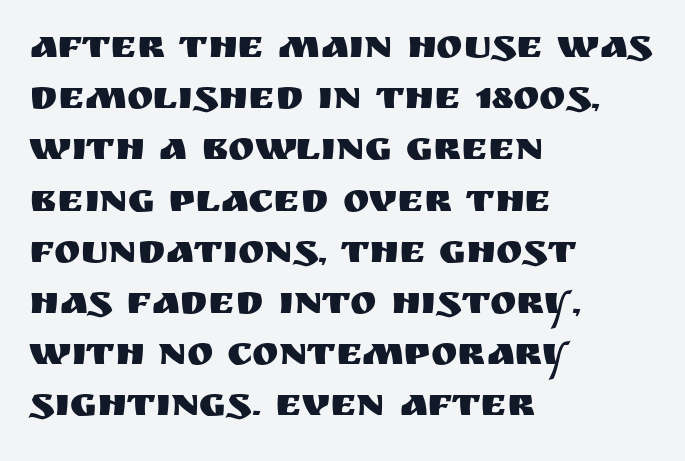
The image shows 40 px sans-serif type, upright; set left-aligned, normal line spacing (1.28x), normal letter spacing, not underlined; medium stroke contrast and a large x-height.
